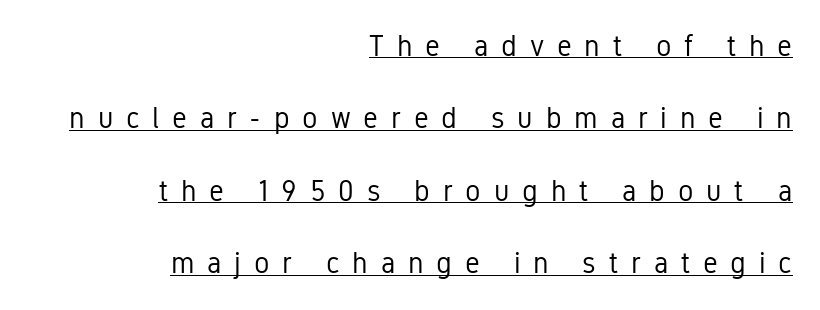
A light-to-regular cut is what we see here. The space between consecutive lines is lavish. This sample carries an underscore along the baseline area. Ascenders rise straight up at ninety degrees. Do the characters align in a grid? No, the font is proportional.
